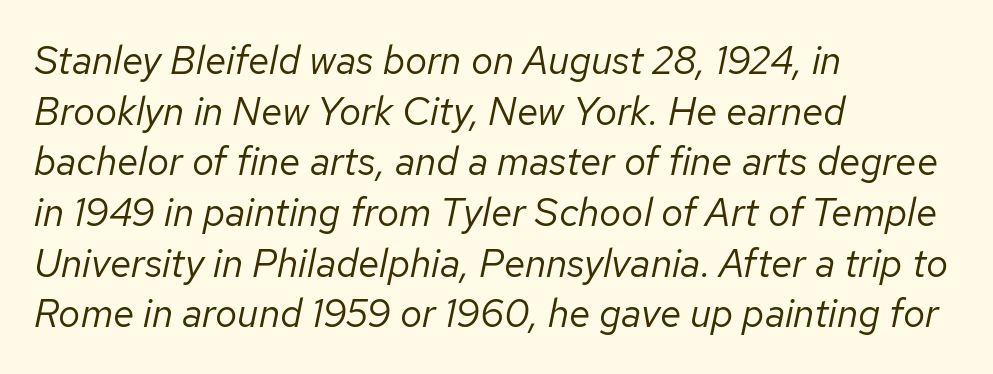
The image shows 39 px regular-weight type, italic (leaning right); set left-aligned, normal line spacing (1.3x), normal letter spacing, not underlined; low stroke contrast and a medium x-height.
